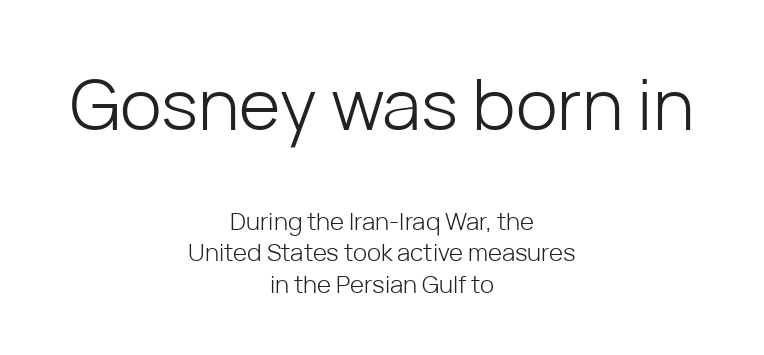
Italic? Not at all — the glyphs are vertical. If you squint, the top block still reads clearly — it's the larger of the two. The rag falls on both sides of this text block equally. The strokes are not fattened; the text isn't bold. Between one letter and the next there's only the usual sliver of space. Any mark beneath the type? The region is blank.
